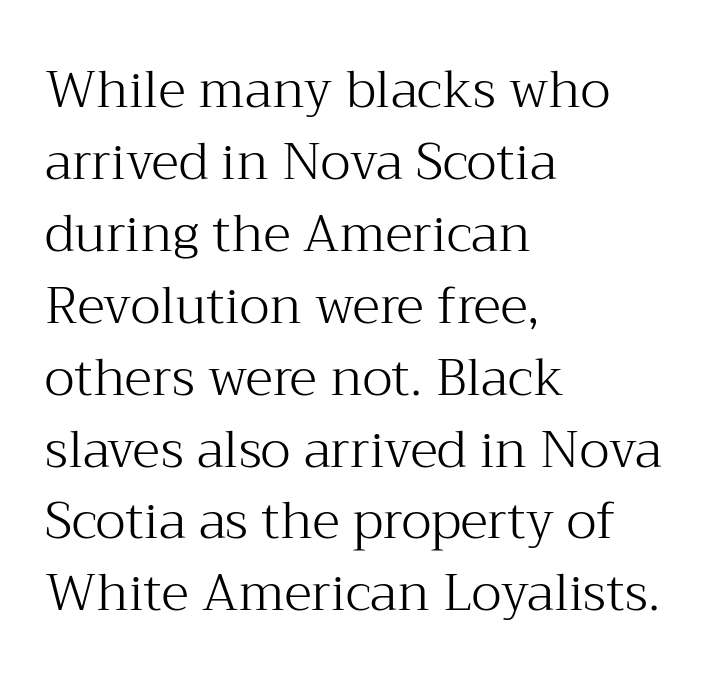
Unbolded letterforms with no extra heft. A typesetter would call this zero additional tracking. Small tapered or slab feet sit at the stroke ends, so this counts as serif. Varying glyph widths throughout — classic text-font behaviour.
